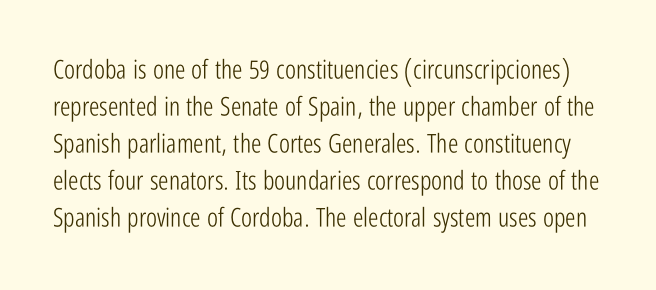
Q: Is the text bold? A: No.
Q: Is the text italic (slanted)? A: No, it is upright.
Q: Is the text underlined? A: No.
Q: Is the spacing between letters normal or unusually wide? A: Normal.
Q: Is the spacing between lines tight, normal or loose? A: Normal.
